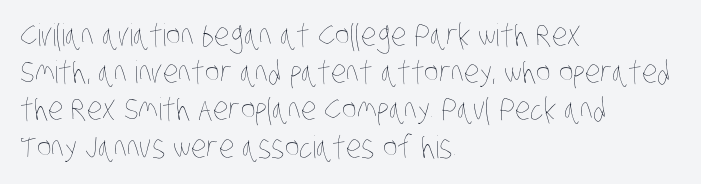
Nothing unusual about the tracking: characters are spaced as the font intends. The words here are not underlined. Is the stroke heavy? The answer is a plain regular-or-lighter. All the whitespace from short lines collects on the right.
